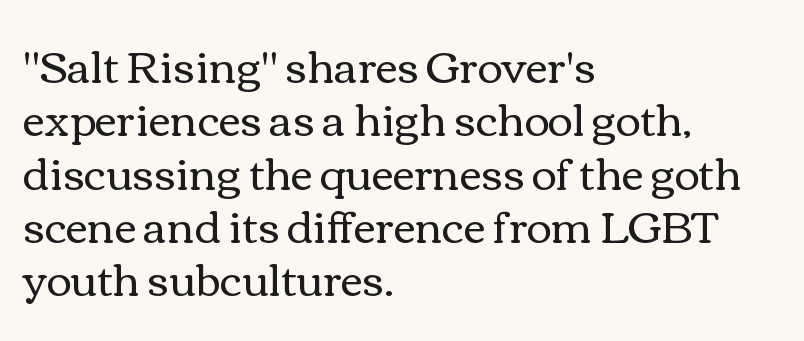
Q: Is the text bold? A: No.
Q: Is the text italic (slanted)? A: No, it is upright.
Q: Is the text underlined? A: No.
Q: How is the paragraph aligned? A: Left-aligned.
Q: Is the spacing between letters normal or unusually wide? A: Normal.
Q: Width (condensed, normal, or wide)? A: Wide.
Q: Stroke contrast? A: Medium.
Q: x-height? A: Medium.
Q: Monospaced? A: No.
